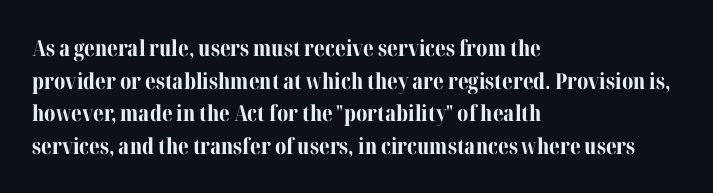
{"italic": "no", "bold": "yes", "underline": "no", "align": "left", "line_spacing": "normal", "line_spacing_ratio": 1.48, "letter_spacing": "normal", "letter_spacing_em": 0.0, "glyph_px": 22}
